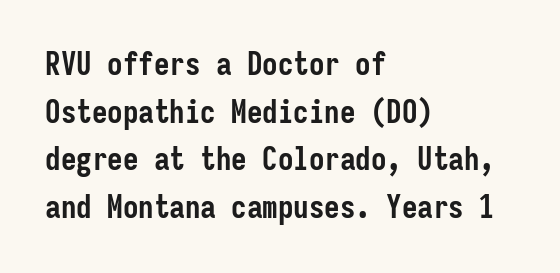
The image shows 31 px semibold, condensed sans-serif type, upright, monospaced; set left-aligned, normal line spacing (1.54x), normal letter spacing, not underlined; low stroke contrast and a medium x-height.
